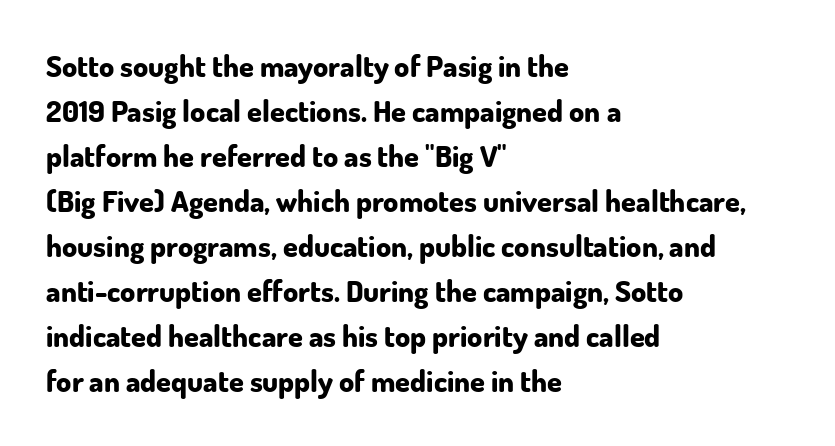
The image shows 30 px bold sans-serif type, upright; set left-aligned, normal line spacing (1.5x), normal letter spacing, not underlined; low stroke contrast and a small x-height.
